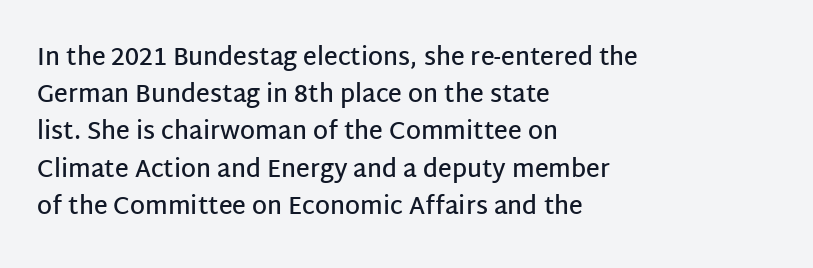
{"italic": "no", "bold": "semi", "underline": "no", "align": "left", "line_spacing": "normal", "line_spacing_ratio": 1.55, "letter_spacing": "normal", "letter_spacing_em": 0.0, "glyph_px": 24}
